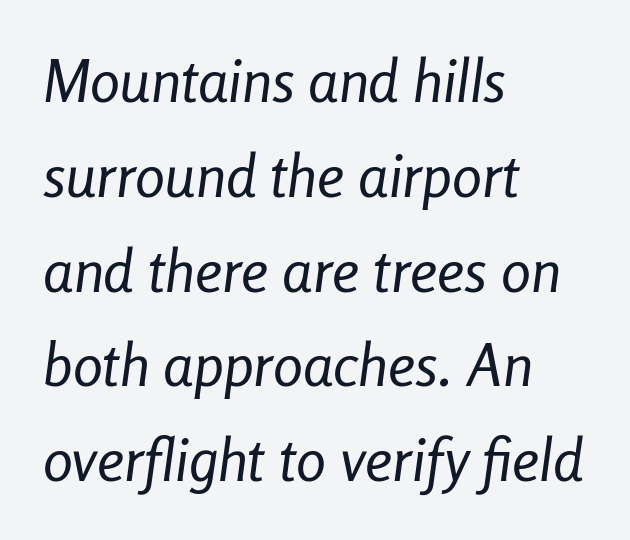
{"italic": "yes", "lean": "right", "slant_degrees": 8, "bold": "no", "weight": "regular", "width": "condensed", "stroke_contrast": "low", "x_height": "medium", "monospaced": "no", "underline": "no", "align": "left", "line_spacing": "normal", "line_spacing_ratio": 1.58, "letter_spacing": "normal", "letter_spacing_em": 0.0, "glyph_px": 60}
